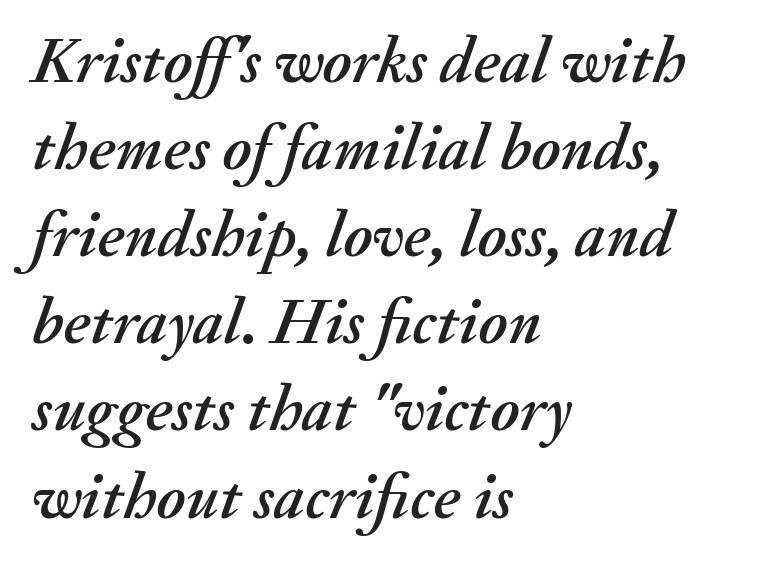
The image shows 66 px text type, italic (leaning right); set left-aligned, normal line spacing (1.32x), normal letter spacing, not underlined; medium stroke contrast and a small x-height.
